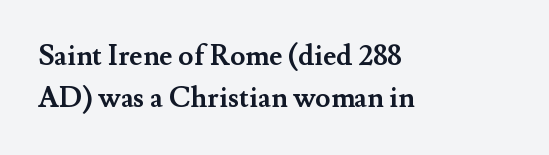
The image shows 28 px semibold serif type, upright; set left-aligned, normal line spacing (1.5x), normal letter spacing, not underlined; medium stroke contrast and a small x-height.
